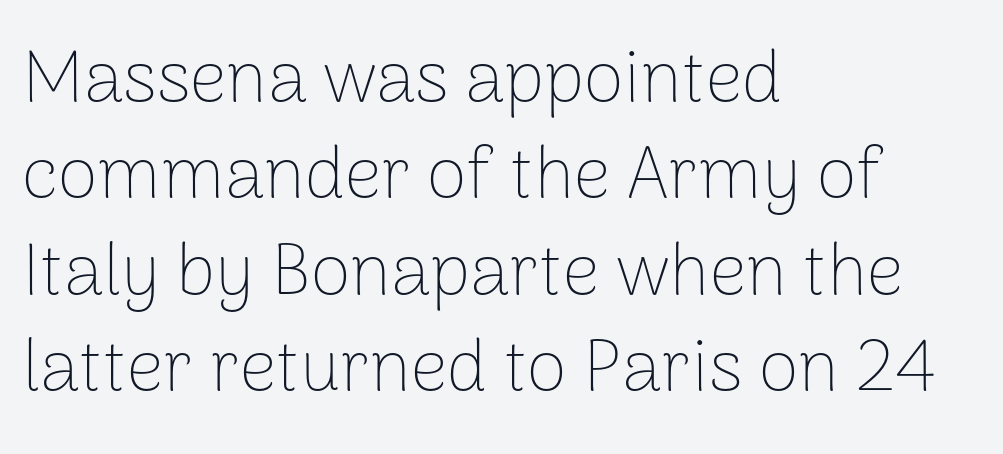
Q: Is the text bold? A: No.
Q: Is the text italic (slanted)? A: No, it is upright.
Q: Is the typeface a serif or a sans-serif typeface? A: Sans-serif.
Q: Is the text underlined? A: No.
Q: How is the paragraph aligned? A: Left-aligned.
Q: Is the spacing between letters normal or unusually wide? A: Normal.
Q: Is the spacing between lines tight, normal or loose? A: Normal.
Q: Width (condensed, normal, or wide)? A: Normal.
Q: Stroke contrast? A: Low.
Q: x-height? A: Medium.
Q: Monospaced? A: No.
